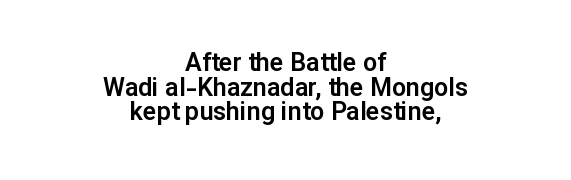
Q: Is the text italic (slanted)? A: No, it is upright.
Q: Is the text underlined? A: No.
Q: How is the paragraph aligned? A: Centered.
Q: Is the spacing between letters normal or unusually wide? A: Normal.
Q: Is the spacing between lines tight, normal or loose? A: Tight.
